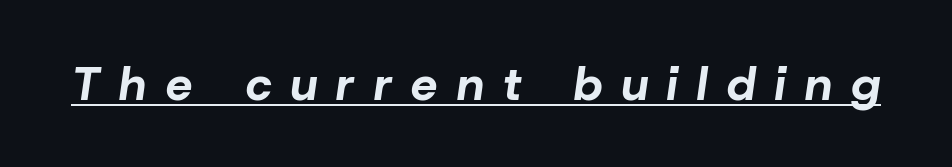
Think of a printed novel: that variable character pitch is what you see here. Each glyph is drawn with heavy, bold strokes. Inter-character spacing is expanded well beyond the font's built-in metrics. The glyphs are accompanied by a horizontal stroke just below them. Tall strokes in this sample are angled rather than plumb.
